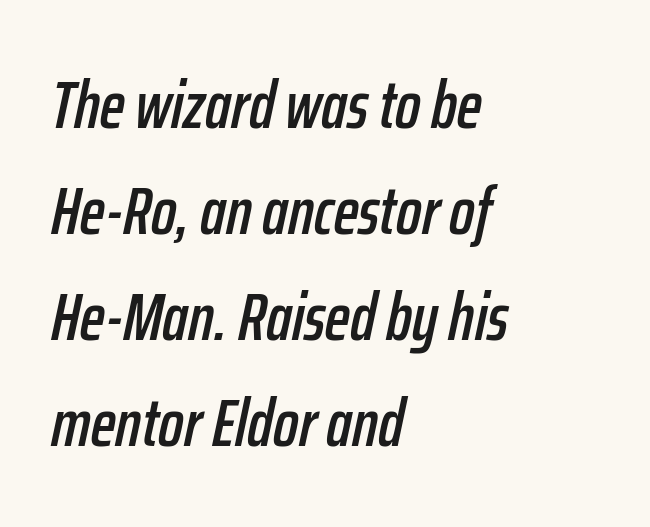
Looks like regular typesetting: each glyph gets only the width it needs. Does the leading feel generous? No, just average. The passage shown has conventional tracking throughout. In CSS terms this would be text-align: left. Beneath every word, the page is bare. Compared with ordinary roman type, these characters are visibly tilted.
